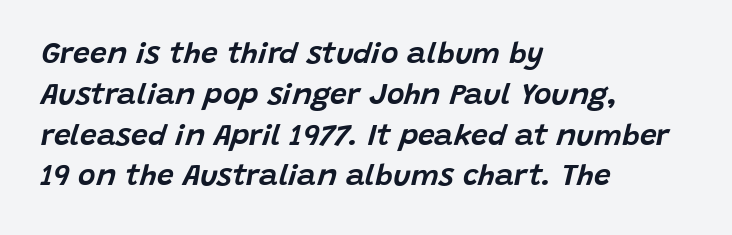
The image shows 30 px text type, italic (leaning right); set left-aligned, normal line spacing (1.36x), normal letter spacing, not underlined; low stroke contrast and a large x-height.
